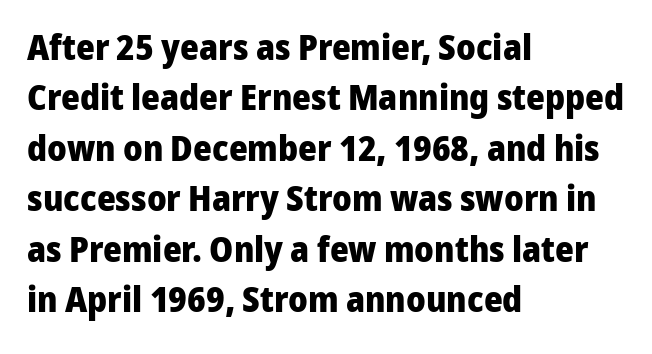
{"serif": "no", "italic": "no", "bold": "yes", "weight": "heavy", "width": "normal", "stroke_contrast": "low", "x_height": "medium", "monospaced": "no", "underline": "no", "align": "left", "line_spacing": "normal", "line_spacing_ratio": 1.4, "letter_spacing": "normal", "letter_spacing_em": 0.0, "glyph_px": 36}
